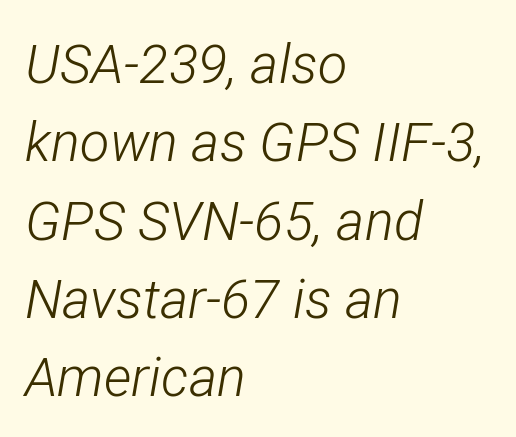
The image shows 54 px light, condensed type, italic (leaning right); set left-aligned, normal line spacing (1.45x), normal letter spacing, not underlined; low stroke contrast and a medium x-height.
